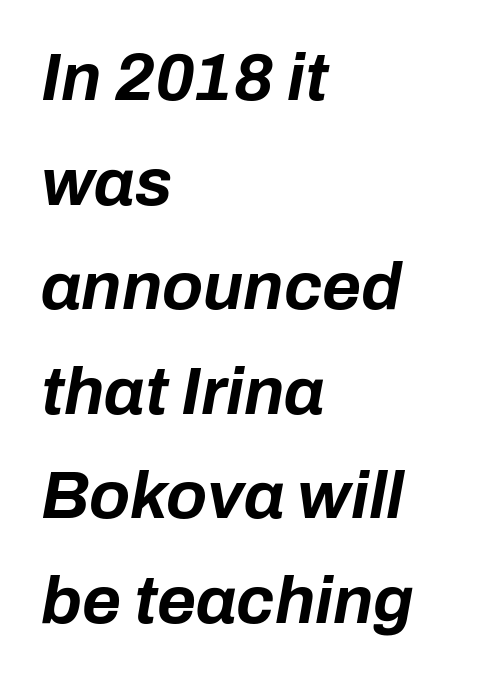
Q: Is the text bold? A: Yes.
Q: Is the text italic (slanted)? A: Yes, it leans right by about 10 degrees.
Q: Is the text underlined? A: No.
Q: How is the paragraph aligned? A: Left-aligned.
Q: Is the spacing between letters normal or unusually wide? A: Normal.
Q: Is the spacing between lines tight, normal or loose? A: Normal.
Q: Width (condensed, normal, or wide)? A: Normal.
Q: Stroke contrast? A: Low.
Q: x-height? A: Medium.
Q: Monospaced? A: No.
